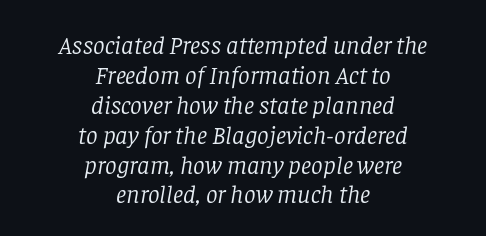
Q: Is the text bold? A: No.
Q: Is the text italic (slanted)? A: Yes, it leans right by about 8 degrees.
Q: Is the text underlined? A: No.
Q: How is the paragraph aligned? A: Centered.
Q: Is the spacing between letters normal or unusually wide? A: Normal.
Q: Is the spacing between lines tight, normal or loose? A: Tight.
